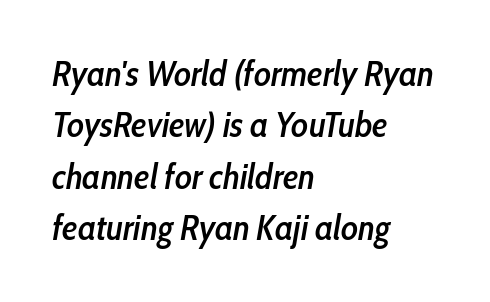
The image shows 35 px semibold, condensed type, italic (leaning right); set left-aligned, normal line spacing (1.47x), normal letter spacing, not underlined; low stroke contrast and a medium x-height.
